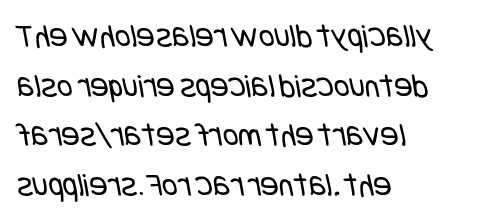
Anything drawn beneath the words? Only blank space. One-word summary of the alignment: left. Stroke thickness stays within the range of a standard reading face or lighter. Nothing sits at the stroke ends, so this counts as sans-serif. How are the letters spaced? Ordinarily, with no added tracking.
